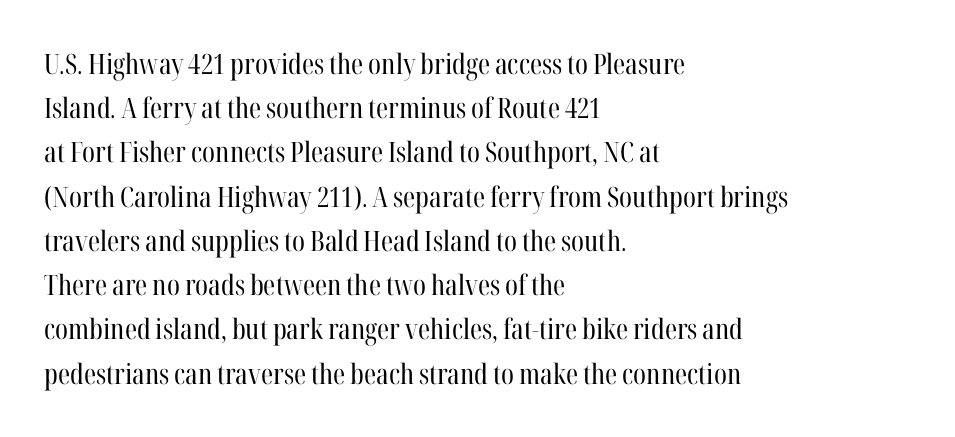
Q: Is the text bold? A: No.
Q: Is the text italic (slanted)? A: No, it is upright.
Q: Is the typeface a serif or a sans-serif typeface? A: Serif.
Q: Is the text underlined? A: No.
Q: How is the paragraph aligned? A: Left-aligned.
Q: Is the spacing between letters normal or unusually wide? A: Normal.
Q: Is the spacing between lines tight, normal or loose? A: Normal.
Q: Width (condensed, normal, or wide)? A: Condensed.
Q: Stroke contrast? A: High.
Q: x-height? A: Medium.
Q: Monospaced? A: No.
